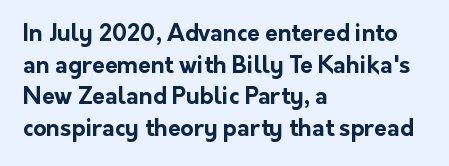
Q: Is the text bold? A: Yes.
Q: Is the text italic (slanted)? A: No, it is upright.
Q: Is the text underlined? A: No.
Q: How is the paragraph aligned? A: Left-aligned.
Q: Is the spacing between letters normal or unusually wide? A: Normal.
Q: Is the spacing between lines tight, normal or loose? A: Normal.
